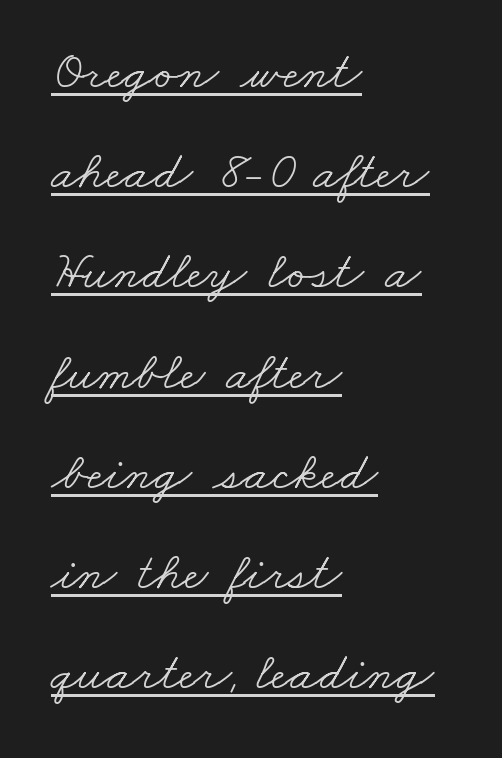
Underlined type. Default kerning and tracking; the words read as compact shapes. Is this a heavy cut? Hardly; it is regular or lighter. Where is the straight margin? On the left. I'd call this a serif setting — the letters wear small feet. Each letter keeps its own natural width here, so spacing adapts to shape.
